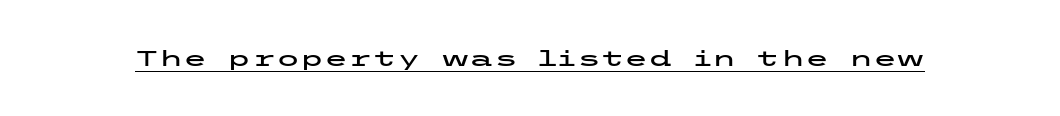
Compared with typical body copy, the letter spacing here is the same. Honestly, the underline is the first thing you notice here. No italicization has been applied; the sample stays upright.
